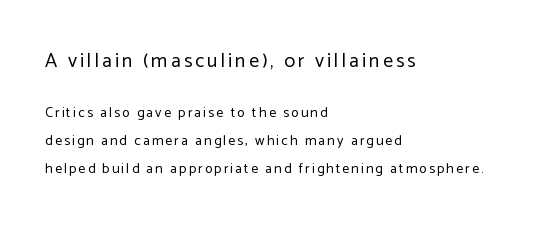
Baseline-to-baseline distance is far greater than the letter height. Each row of text sits above clean, open space. Posture: upright roman. The face looks like a standard text weight, possibly lighter. The rag falls on the right side of this text block. Is the lower block the larger one? No — the upper block carries the bigger type.
